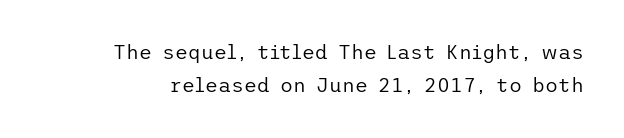
The image shows 20 px text type, upright; set normal line spacing (1.67x), normal letter spacing, not underlined.
